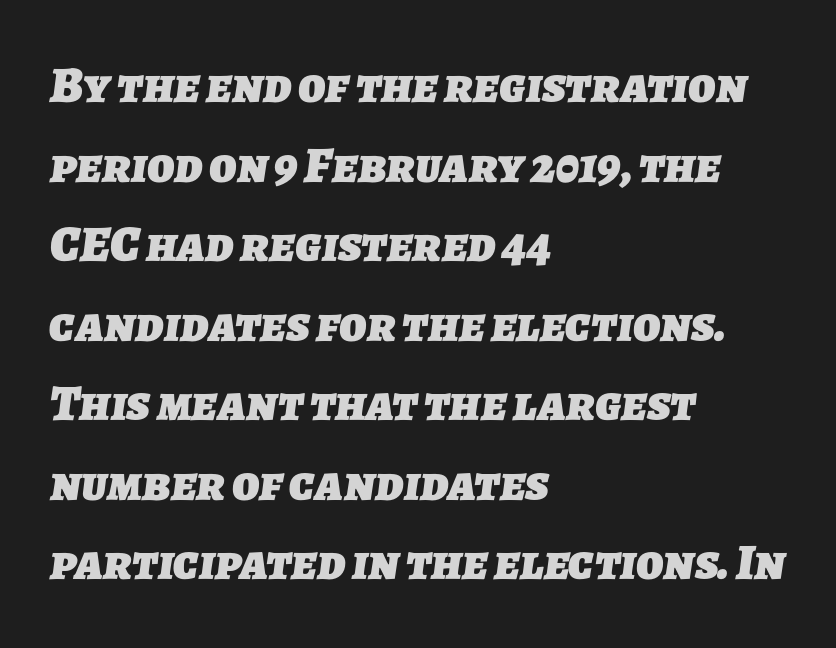
Q: Is the text bold? A: Yes.
Q: Is the typeface a serif or a sans-serif typeface? A: Sans-serif.
Q: Is the text underlined? A: No.
Q: How is the paragraph aligned? A: Left-aligned.
Q: Is the spacing between letters normal or unusually wide? A: Normal.
Q: Is the spacing between lines tight, normal or loose? A: Normal.
Q: Width (condensed, normal, or wide)? A: Normal.
Q: Stroke contrast? A: Low.
Q: x-height? A: Medium.
Q: Monospaced? A: No.
